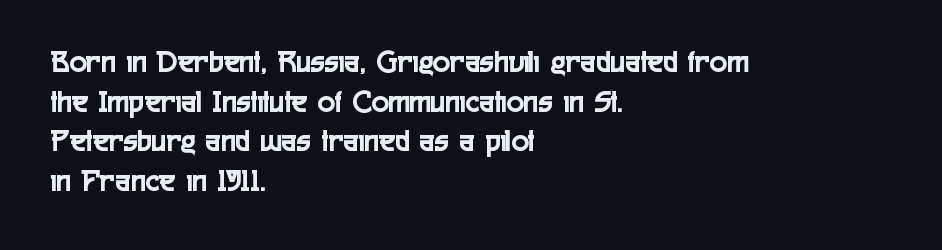
Honestly, there is no underline to notice here at all. Short and long lines alike share a common starting point at left. The passage shown is typed in a proportional face where columns would drift. The axis of the letterforms is exactly vertical.
